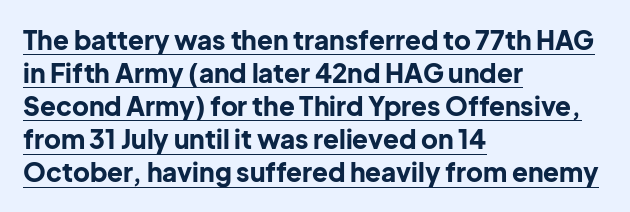
The image shows 26 px bold type, upright; set left-aligned, normal line spacing (1.27x), normal letter spacing, underlined.
